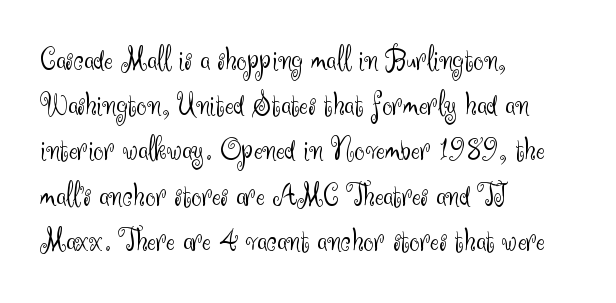
The image shows 33 px light sans-serif type, upright; set left-aligned, normal line spacing (1.37x), normal letter spacing, not underlined; medium stroke contrast and a small x-height.
